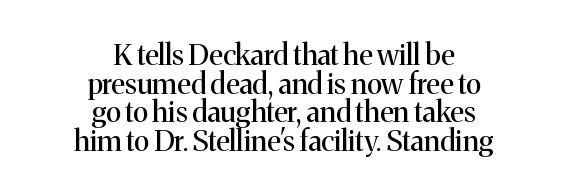
Vertical strokes here are truly vertical. Whoever set this chose condensed vertical rhythm over breathing room. Summary of weight: not heavy and not bold. These lines are rendered in a variable-pitch font. The rendering positions every line midway between the sides.
